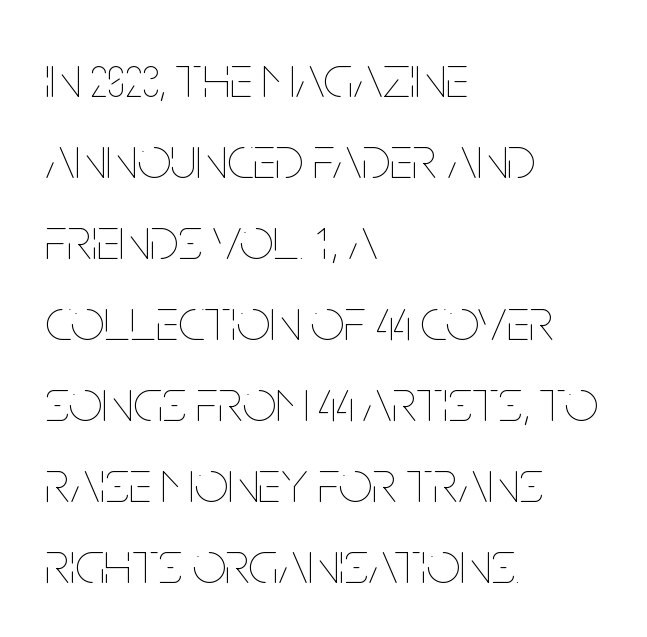
Q: Is the text bold? A: No.
Q: Is the text italic (slanted)? A: No, it is upright.
Q: Is the text underlined? A: No.
Q: How is the paragraph aligned? A: Left-aligned.
Q: Is the spacing between letters normal or unusually wide? A: Normal.
Q: Is the spacing between lines tight, normal or loose? A: Normal.
Q: Width (condensed, normal, or wide)? A: Condensed.
Q: Stroke contrast? A: Low.
Q: x-height? A: Large.
Q: Monospaced? A: No.
